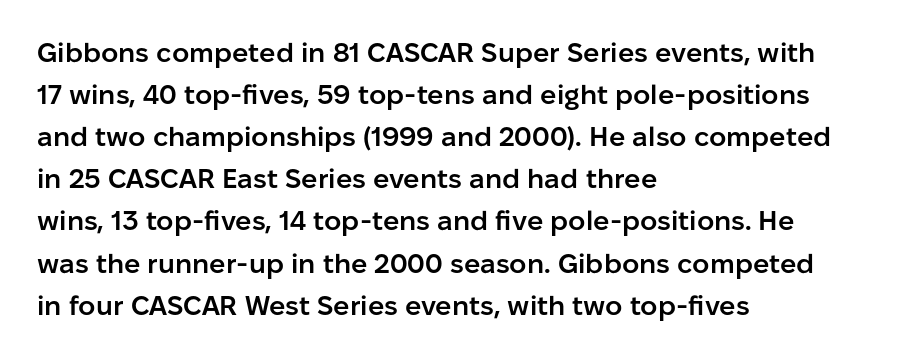
Successive baselines arrive at the customary interval. These lines stack with their left ends in a neat column. Italic? Not at all — the glyphs are vertical. The tracking reads as untouched default to a designer's eye.
